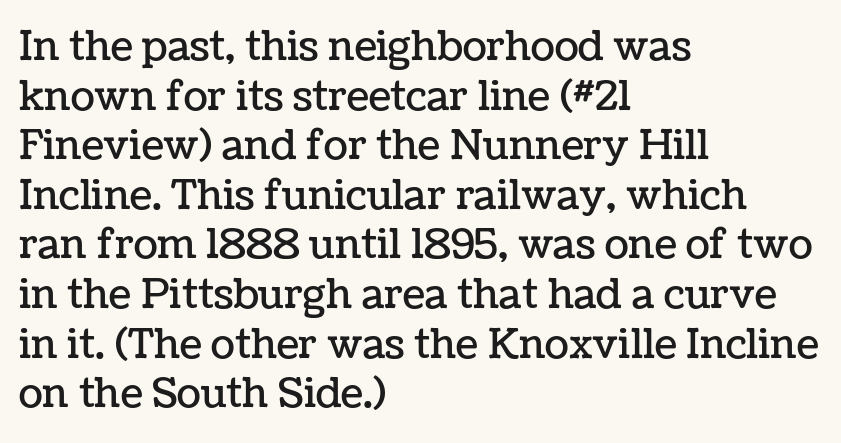
Is there any slant? The stems are plumb. Beneath every word, the page is bare. There is no visible air inserted between adjacent glyphs. Do the characters align in a grid? No, the font is proportional. These lines stack with their left ends in a neat column.
